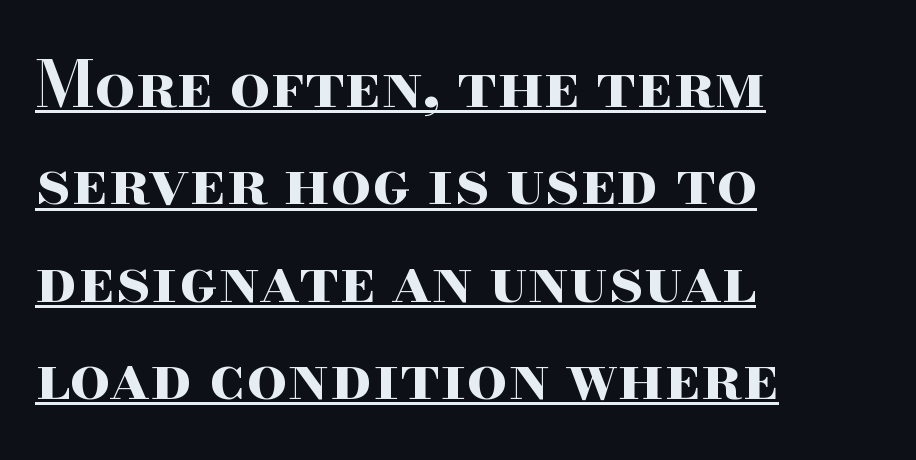
The image shows 64 px bold, wide serif type, upright; set left-aligned, normal line spacing (1.52x), normal letter spacing, underlined; high stroke contrast and a small x-height.
